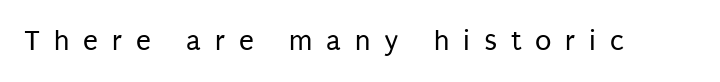
The image shows 30 px regular-weight, condensed sans-serif type, upright; set unusually wide letter spacing (+0.46 em), not underlined; low stroke contrast and a large x-height.
